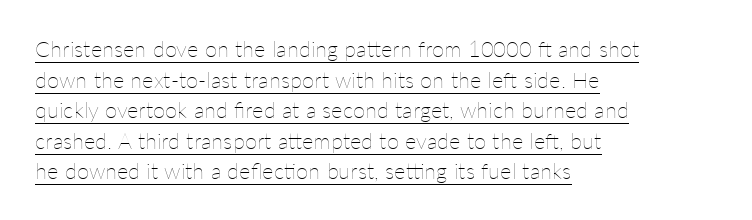
Q: Is the text bold? A: No.
Q: Is the text italic (slanted)? A: No, it is upright.
Q: Is the text underlined? A: Yes.
Q: How is the paragraph aligned? A: Left-aligned.
Q: Is the spacing between letters normal or unusually wide? A: Normal.
Q: Is the spacing between lines tight, normal or loose? A: Normal.
